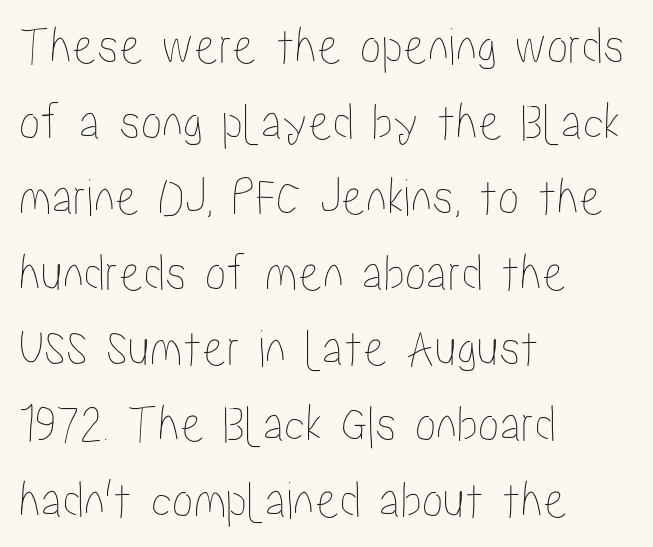
Underlining? Definitely not there. Standard letterfit; no display-style spreading of the glyphs. The paragraph has a hard left edge and a soft right edge. You could not count columns in this text — the font is proportionally spaced. This block has exactly the height ordinary leading produces. Quick note: not italic, upright.
